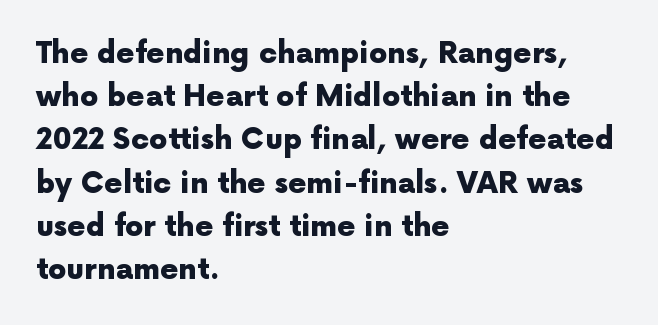
Q: Is the text bold? A: Yes.
Q: Is the text italic (slanted)? A: No, it is upright.
Q: Is the typeface a serif or a sans-serif typeface? A: Sans-serif.
Q: Is the text underlined? A: No.
Q: How is the paragraph aligned? A: Left-aligned.
Q: Is the spacing between letters normal or unusually wide? A: Normal.
Q: Is the spacing between lines tight, normal or loose? A: Normal.
Q: Width (condensed, normal, or wide)? A: Normal.
Q: x-height? A: Medium.
Q: Monospaced? A: No.
